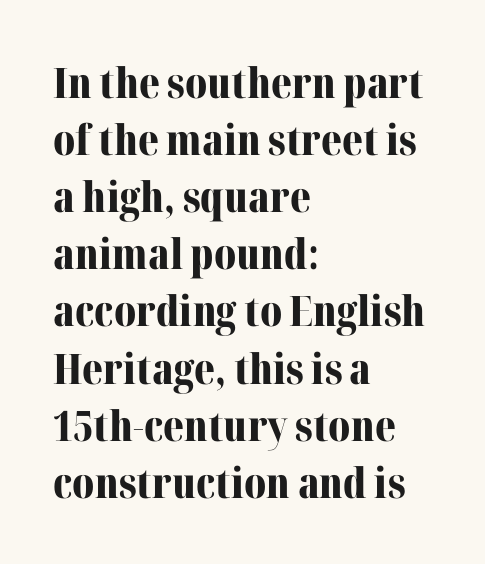
Descenders are the only things crossing below the line. It's the straight-up-and-down kind of type. Normally led — the rows are evenly, conventionally spaced. The face used here has the dense, thick strokes of a bold. These lines are composed in type with serifs. The ragged edge is on the right, which tells us the setting is flush left.
